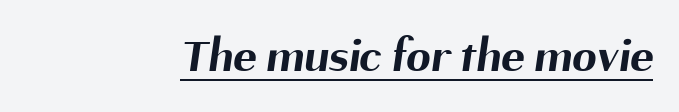
Q: Is the text bold? A: Yes.
Q: Is the typeface a serif or a sans-serif typeface? A: Sans-serif.
Q: Is the text underlined? A: Yes.
Q: Is the spacing between letters normal or unusually wide? A: Normal.
Q: Width (condensed, normal, or wide)? A: Normal.
Q: Stroke contrast? A: Medium.
Q: x-height? A: Medium.
Q: Monospaced? A: No.
